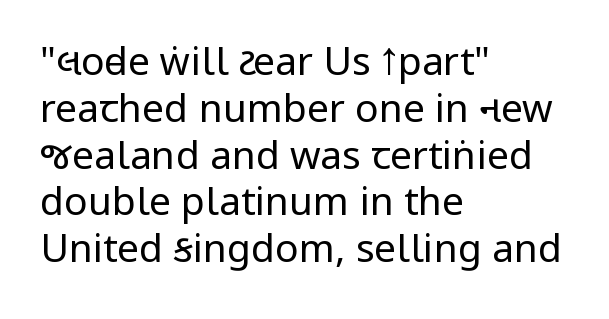
Q: Is the text bold? A: No.
Q: Is the text italic (slanted)? A: No, it is upright.
Q: Is the typeface a serif or a sans-serif typeface? A: Sans-serif.
Q: Is the text underlined? A: No.
Q: How is the paragraph aligned? A: Left-aligned.
Q: Is the spacing between letters normal or unusually wide? A: Normal.
Q: Width (condensed, normal, or wide)? A: Condensed.
Q: Stroke contrast? A: Low.
Q: x-height? A: Large.
Q: Monospaced? A: No.
